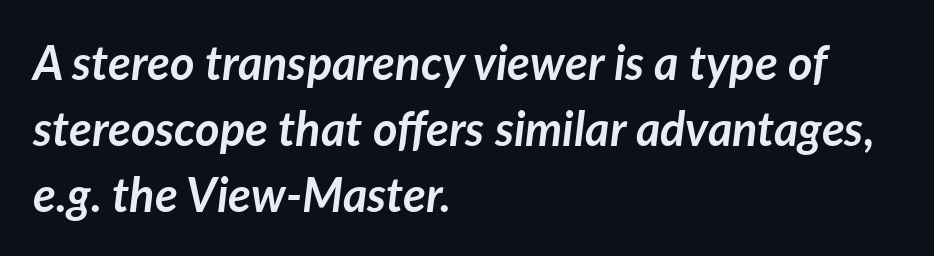
The image shows 47 px semibold type, italic (leaning right); set left-aligned, normal line spacing (1.4x), normal letter spacing, not underlined; low stroke contrast and a medium x-height.
